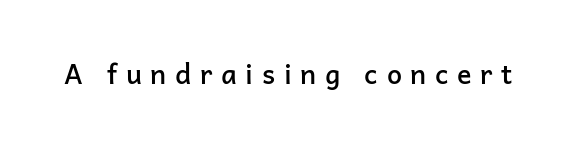
{"italic": "no", "bold": "semi", "underline": "no", "letter_spacing": "wide", "letter_spacing_em": 0.32, "glyph_px": 27}
